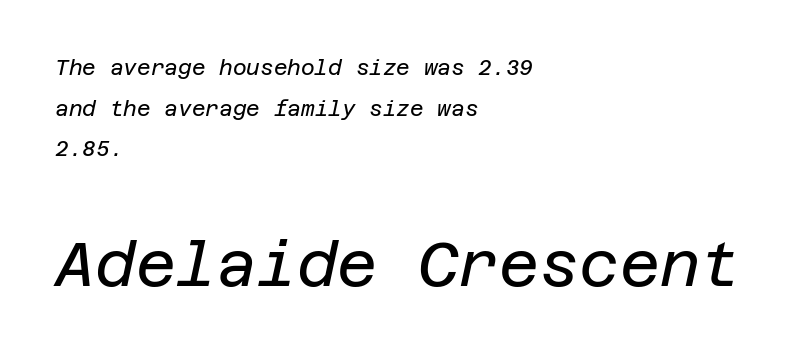
Q: Is the text bold? A: No.
Q: Is the text italic (slanted)? A: Yes, it leans right by about 12 degrees.
Q: Is the text underlined? A: No.
Q: How is the paragraph aligned? A: Left-aligned.
Q: Is the spacing between letters normal or unusually wide? A: Normal.
Q: Is the spacing between lines tight, normal or loose? A: Loose.
Q: Which block of text is set in a larger size, the first (top) or the second (bottom)? A: The second (bottom) one.
Q: Width (condensed, normal, or wide)? A: Normal.
Q: Stroke contrast? A: Low.
Q: x-height? A: Large.
